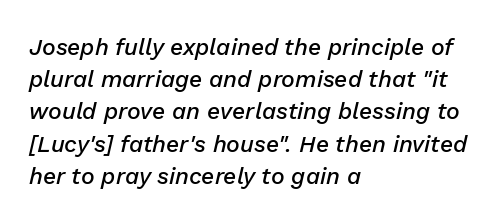
The image shows 23 px text type, italic (leaning right); set left-aligned, normal line spacing (1.4x), normal letter spacing, not underlined.
